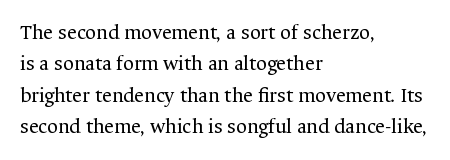
Ordinary non-slanted type is in use. Honestly, the row spacing looks completely unremarkable. These lines keep a tight, regular rhythm from letter to letter. These lines stack with their left ends in a neat column.
